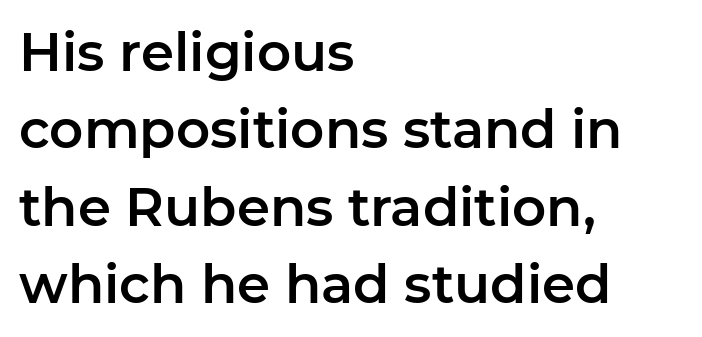
Is the block centered? No — it sits flush against the left margin. Leading: standard. Underline: absent. The letters stand upright; this is a roman face.
